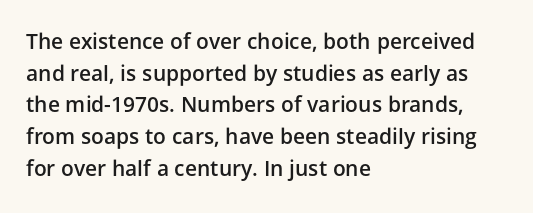
{"italic": "no", "bold": "semi", "underline": "no", "align": "left", "line_spacing": "normal", "line_spacing_ratio": 1.51, "letter_spacing": "normal", "letter_spacing_em": 0.0, "glyph_px": 21}
